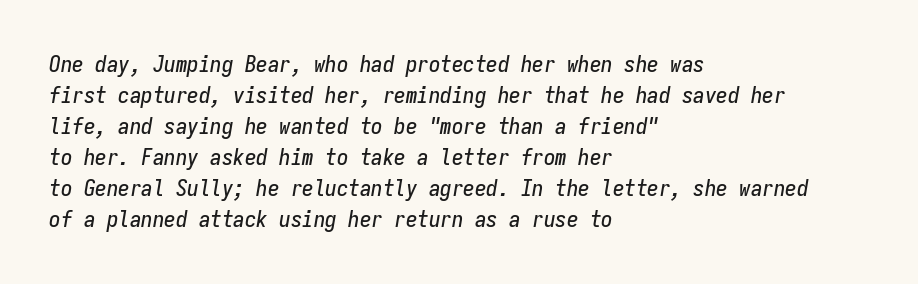
The image shows 23 px text type, italic (leaning right); set left-aligned, normal line spacing (1.35x), normal letter spacing, not underlined.
